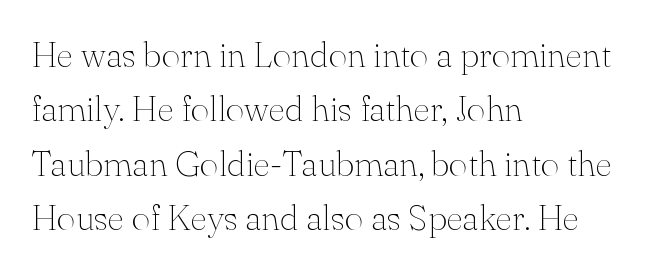
The image shows 36 px thin serif type, upright; set left-aligned, normal line spacing (1.51x), normal letter spacing, not underlined; medium stroke contrast and a small x-height.
